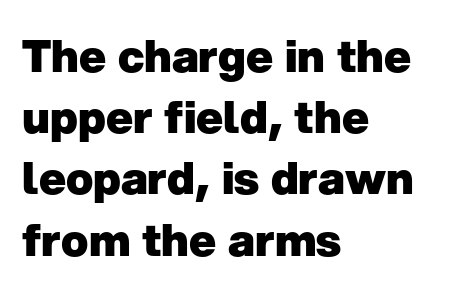
Q: Is the text bold? A: Yes.
Q: Is the text italic (slanted)? A: No, it is upright.
Q: Is the typeface a serif or a sans-serif typeface? A: Sans-serif.
Q: Is the text underlined? A: No.
Q: How is the paragraph aligned? A: Left-aligned.
Q: Is the spacing between letters normal or unusually wide? A: Normal.
Q: Is the spacing between lines tight, normal or loose? A: Normal.
Q: Width (condensed, normal, or wide)? A: Normal.
Q: Stroke contrast? A: Low.
Q: x-height? A: Medium.
Q: Monospaced? A: No.
